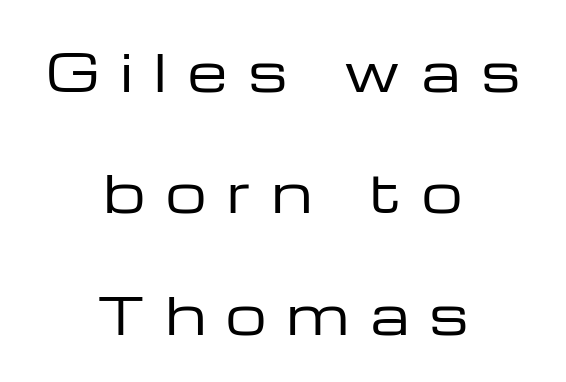
{"serif": "no", "italic": "no", "bold": "no", "weight": "regular", "width": "wide", "stroke_contrast": "low", "x_height": "medium", "monospaced": "no", "underline": "no", "align": "center", "line_spacing": "loose", "line_spacing_ratio": 2.38, "letter_spacing": "wide", "letter_spacing_em": 0.41, "glyph_px": 51}
